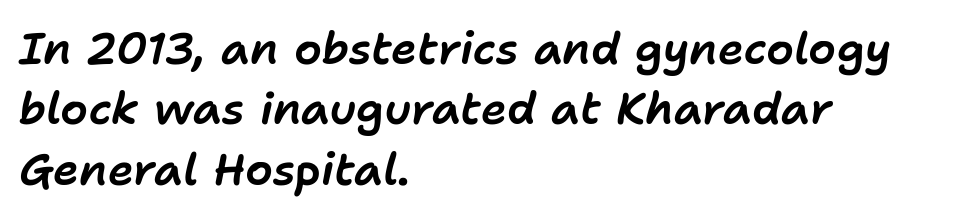
Rendered with sloped, italic letterforms. Decoration check: the copy has no underline. Leftover space on each line is placed entirely after the last word. Do the characters align in a grid? No, the font is proportional. Students, note that the glyphs here touch the page at normal intervals.
